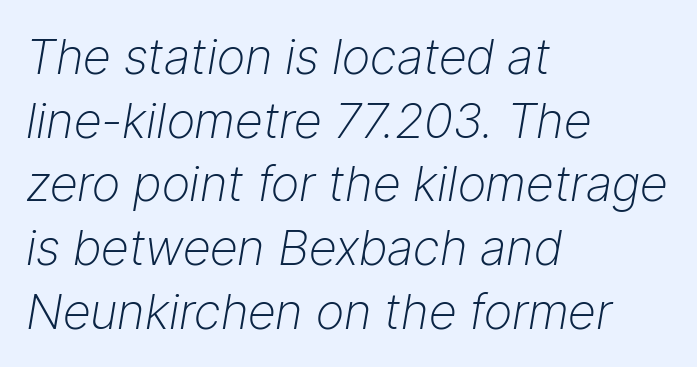
{"italic": "yes", "lean": "right", "slant_degrees": 9, "bold": "no", "weight": "light", "width": "normal", "stroke_contrast": "low", "x_height": "medium", "monospaced": "no", "underline": "no", "align": "left", "line_spacing": "normal", "line_spacing_ratio": 1.3, "letter_spacing": "normal", "letter_spacing_em": 0.0, "glyph_px": 49}
